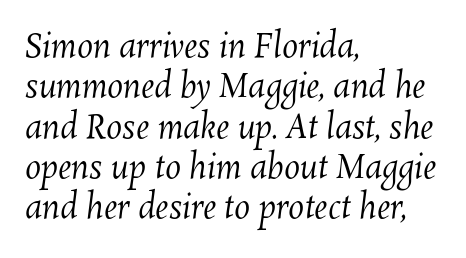
The face looks like a standard text weight, possibly lighter. Line beginnings align vertically; line endings do not. The vertical gap from one line to the next is medium. The strip under each line holds only bare page.
